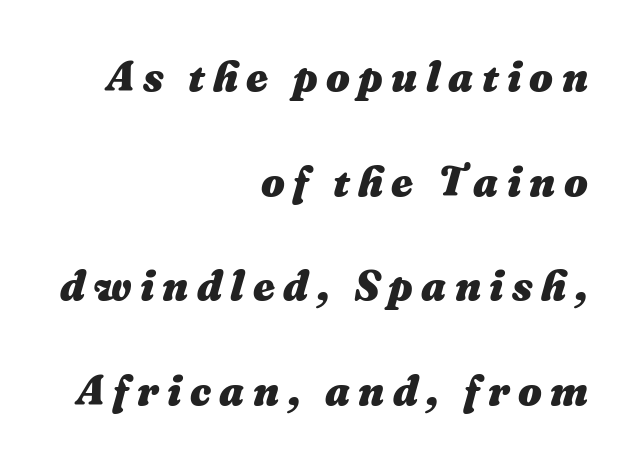
Q: Is the text bold? A: Yes.
Q: Is the text italic (slanted)? A: Yes, it leans right by about 16 degrees.
Q: Is the text underlined? A: No.
Q: How is the paragraph aligned? A: Right-aligned.
Q: Is the spacing between letters normal or unusually wide? A: Unusually wide.
Q: Is the spacing between lines tight, normal or loose? A: Loose.
Q: Width (condensed, normal, or wide)? A: Normal.
Q: Stroke contrast? A: Medium.
Q: x-height? A: Medium.
Q: Monospaced? A: No.
